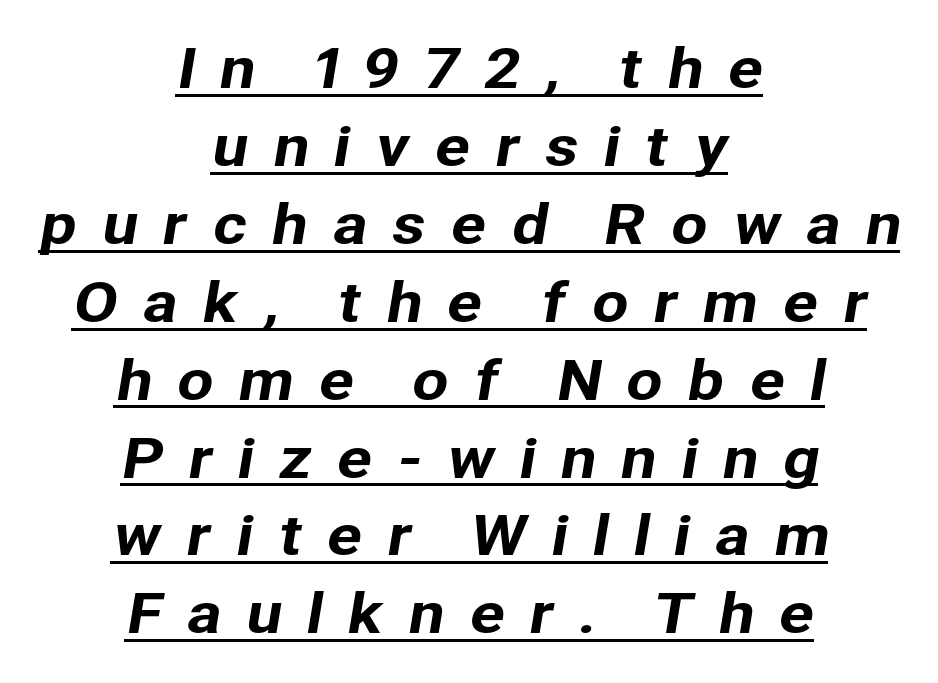
{"serif": "no", "width": "normal", "stroke_contrast": "low", "x_height": "medium", "monospaced": "no", "underline": "yes", "align": "center", "line_spacing": "normal", "line_spacing_ratio": 1.47, "letter_spacing": "wide", "letter_spacing_em": 0.45, "glyph_px": 53}
